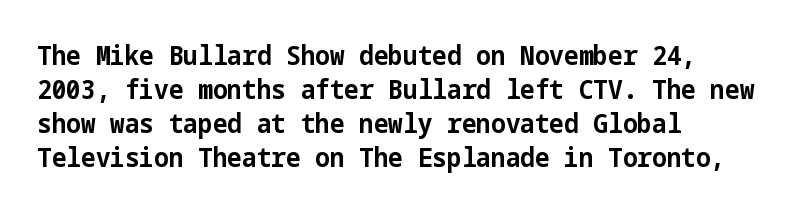
Q: Is the text bold? A: Yes.
Q: Is the text italic (slanted)? A: No, it is upright.
Q: Is the text underlined? A: No.
Q: How is the paragraph aligned? A: Left-aligned.
Q: Is the spacing between letters normal or unusually wide? A: Normal.
Q: Is the spacing between lines tight, normal or loose? A: Normal.
